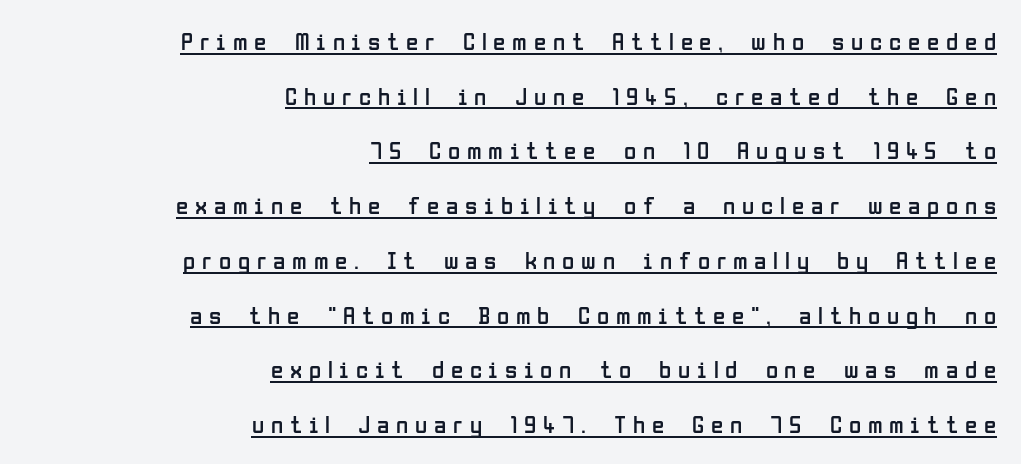
Right-aligned paragraph, ragged on the left. The string is rendered with underlining switched on. Loosely led — the rows are spread out. The lettering holds an erect, upright posture throughout.
